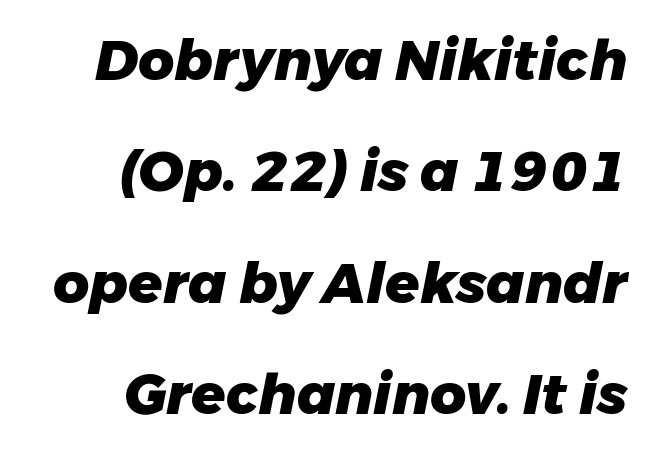
{"italic": "yes", "lean": "right", "slant_degrees": 11, "bold": "yes", "weight": "heavy", "width": "normal", "stroke_contrast": "low", "x_height": "medium", "monospaced": "no", "underline": "no", "align": "right", "line_spacing": "loose", "line_spacing_ratio": 1.99, "letter_spacing": "normal", "letter_spacing_em": 0.0, "glyph_px": 56}
